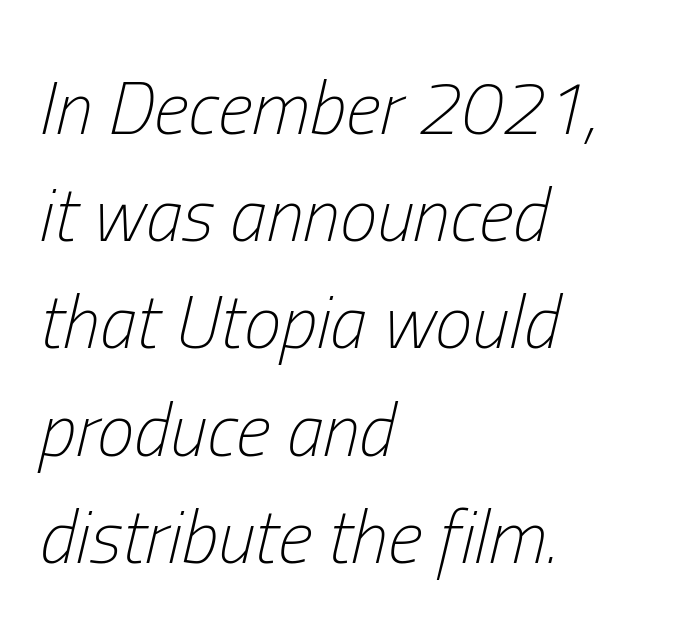
The image shows 75 px light, condensed type, italic (leaning right); set left-aligned, normal line spacing (1.43x), normal letter spacing, not underlined; low stroke contrast and a medium x-height.
